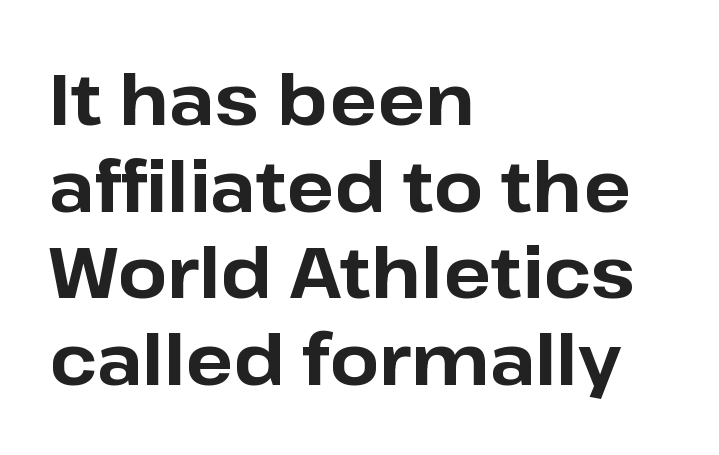
{"serif": "no", "italic": "no", "bold": "yes", "weight": "bold", "width": "normal", "stroke_contrast": "low", "x_height": "medium", "monospaced": "no", "underline": "no", "align": "left", "line_spacing_ratio": 1.22, "letter_spacing": "normal", "letter_spacing_em": 0.0, "glyph_px": 71}
